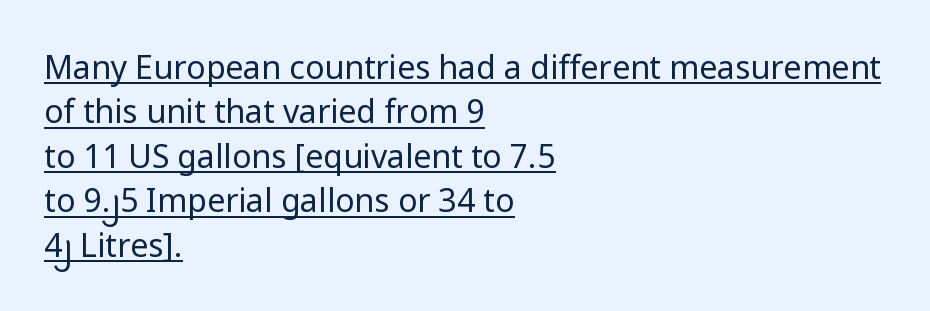
The rendering shows plain stroke endings on the letterforms — a sans-serif design. Honestly, the letter spacing is just normal — you wouldn't notice it. Characters remain perfectly vertical along every line. Each new line begins a customary step beneath the previous one. In CSS terms this would be text-align: left. Check the space under the baseline: a stroke is drawn there.
